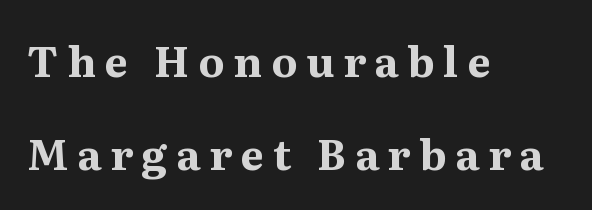
Q: Is the text bold? A: Yes.
Q: Is the text italic (slanted)? A: No, it is upright.
Q: Is the typeface a serif or a sans-serif typeface? A: Serif.
Q: Is the text underlined? A: No.
Q: How is the paragraph aligned? A: Left-aligned.
Q: Is the spacing between letters normal or unusually wide? A: Unusually wide.
Q: Is the spacing between lines tight, normal or loose? A: Loose.
Q: Width (condensed, normal, or wide)? A: Normal.
Q: Stroke contrast? A: Medium.
Q: x-height? A: Medium.
Q: Monospaced? A: No.
